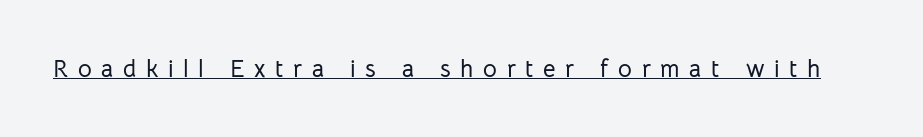
You could only call the tracking loose — the letters float apart. Honestly, the underline is the first thing you notice here. The type sits square on the baseline with zero lean.
